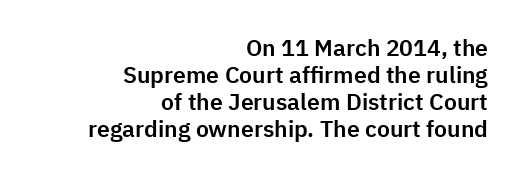
{"italic": "no", "underline": "no", "align": "right", "line_spacing_ratio": 1.18, "letter_spacing": "normal", "letter_spacing_em": 0.0, "glyph_px": 23}
